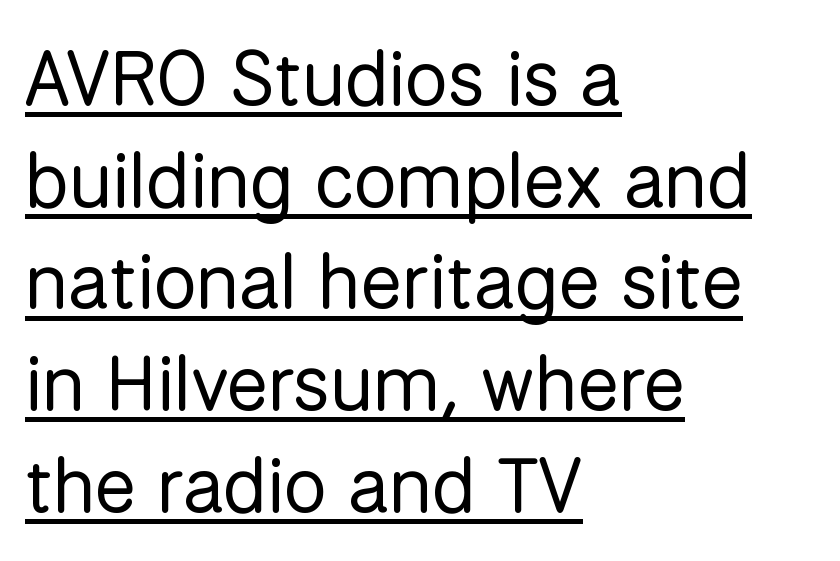
{"serif": "no", "italic": "no", "bold": "no", "weight": "regular", "width": "normal", "stroke_contrast": "low", "x_height": "medium", "monospaced": "no", "underline": "yes", "align": "left", "line_spacing": "normal", "line_spacing_ratio": 1.32, "letter_spacing": "normal", "letter_spacing_em": 0.0, "glyph_px": 77}
